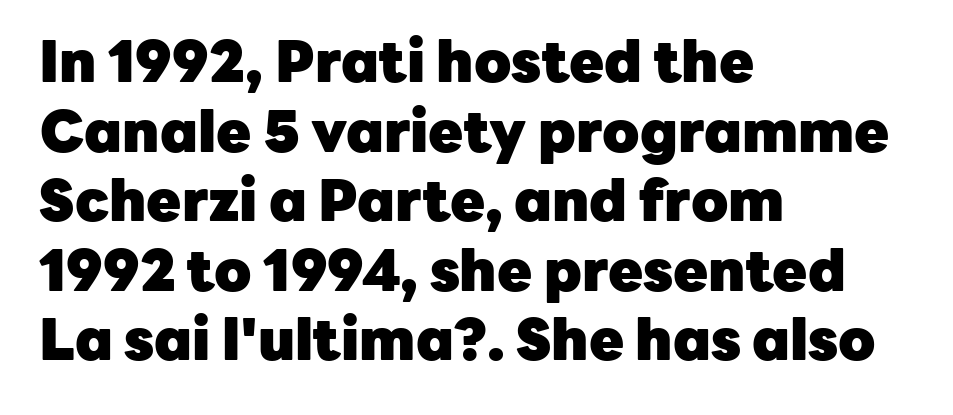
Typeset ragged right — the left edge is the straight one. On the weight axis this lands at bold, roughly 700. The specimen omits any rule beneath the text block's lines. Default kerning and tracking; the words read as compact shapes.
